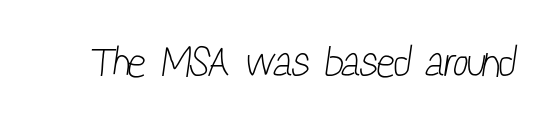
The image shows 43 px light, condensed sans-serif type; set normal letter spacing, not underlined; low stroke contrast and a medium x-height.
